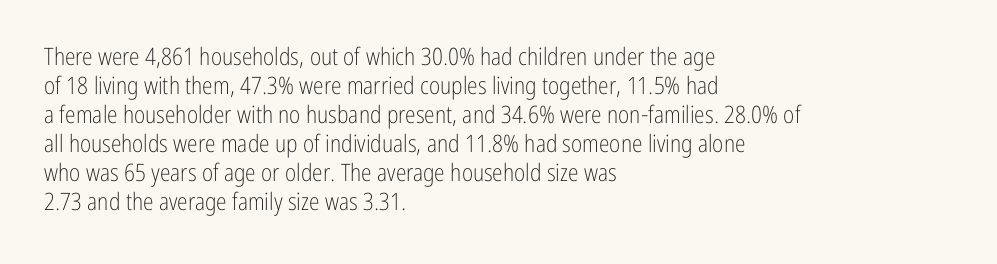
Q: Is the text bold? A: No.
Q: Is the text italic (slanted)? A: No, it is upright.
Q: Is the text underlined? A: No.
Q: How is the paragraph aligned? A: Left-aligned.
Q: Is the spacing between letters normal or unusually wide? A: Normal.
